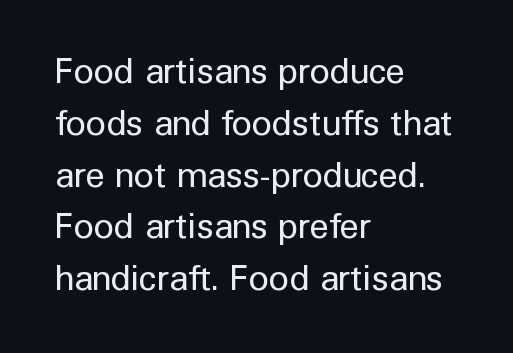
The image shows 35 px regular-weight sans-serif type, upright; set left-aligned, normal line spacing (1.48x), normal letter spacing, not underlined; low stroke contrast and a medium x-height.
